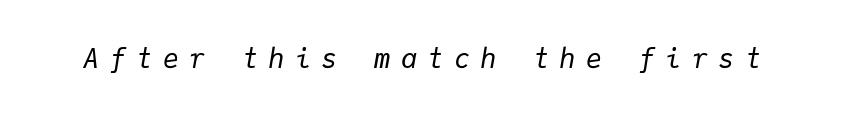
The image shows 27 px text type, italic (leaning right); set unusually wide letter spacing (+0.38 em), not underlined.
